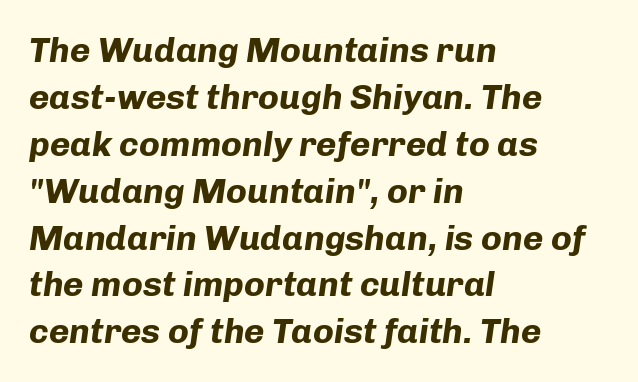
The block of text has a typical density, with ordinary space between rows. The horizontal fit of the characters is conventional and even. Alignment: flush left. This rendering features lettering with no underline. Spacing verdict: proportional, widths tailored to each character.
